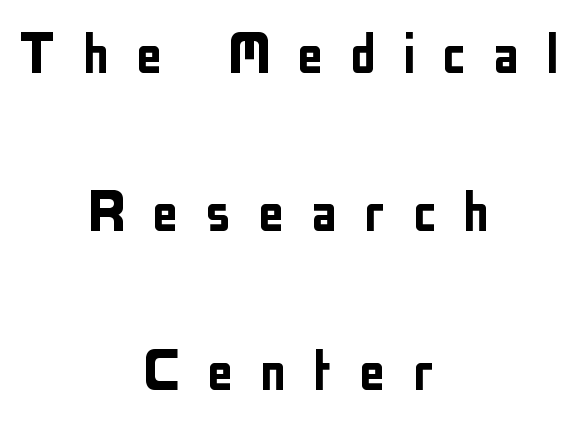
Q: Is the text italic (slanted)? A: No, it is upright.
Q: Is the typeface a serif or a sans-serif typeface? A: Sans-serif.
Q: Is the text underlined? A: No.
Q: How is the paragraph aligned? A: Centered.
Q: Is the spacing between letters normal or unusually wide? A: Unusually wide.
Q: Is the spacing between lines tight, normal or loose? A: Loose.
Q: Width (condensed, normal, or wide)? A: Condensed.
Q: Stroke contrast? A: Low.
Q: x-height? A: Medium.
Q: Monospaced? A: No.
